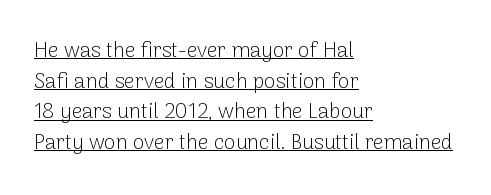
The image shows 21 px text type, upright; set left-aligned, normal line spacing (1.46x), normal letter spacing, underlined.
